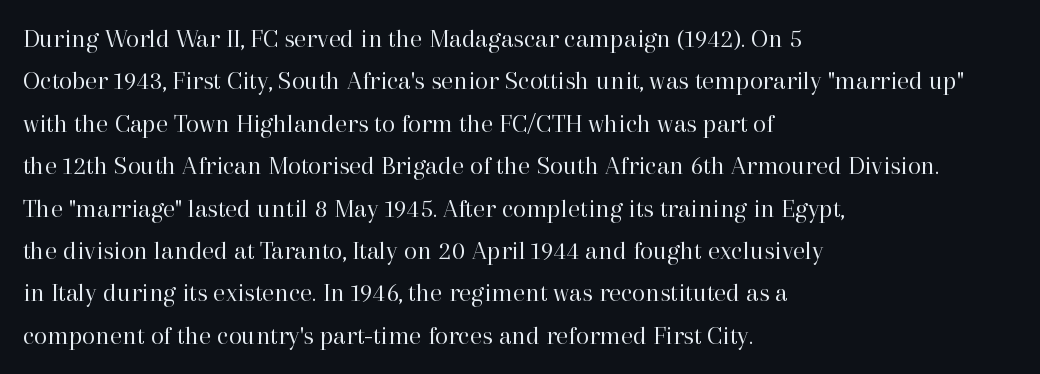
Q: Is the text bold? A: No.
Q: Is the text italic (slanted)? A: No, it is upright.
Q: Is the text underlined? A: No.
Q: How is the paragraph aligned? A: Left-aligned.
Q: Is the spacing between letters normal or unusually wide? A: Normal.
Q: Is the spacing between lines tight, normal or loose? A: Normal.
